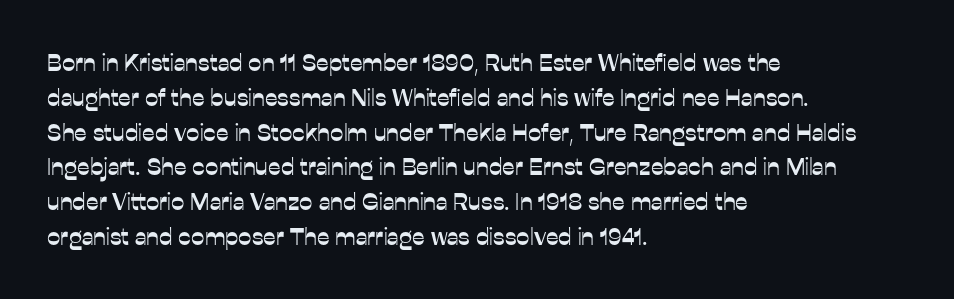
This sample keeps an unexceptional amount of space between lines. These lines keep a tight, regular rhythm from letter to letter. Every stem runs plumb, perpendicular to the baseline. Reading down the block, your eye returns to a fixed left position each line. The string is rendered with underlining switched off.
